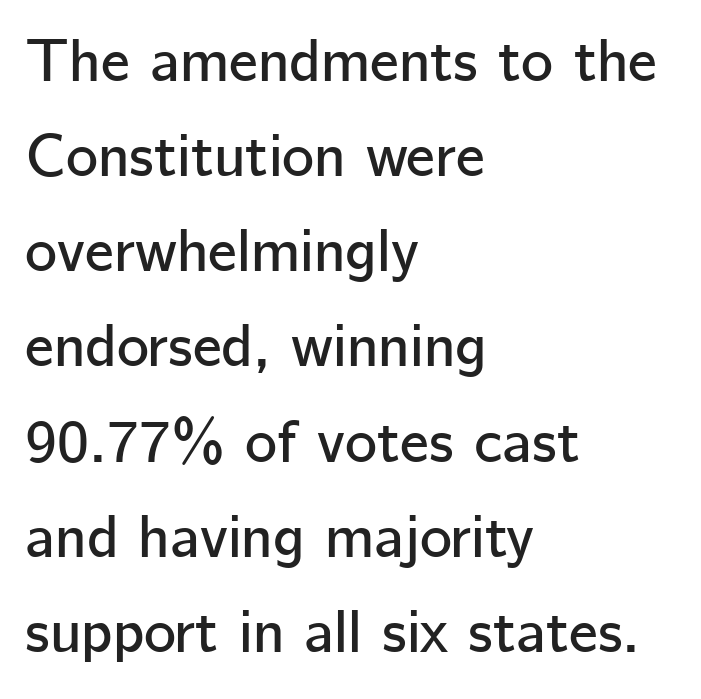
The image shows 61 px sans-serif type, upright; set left-aligned, normal line spacing (1.56x), normal letter spacing, not underlined; low stroke contrast and a medium x-height.
